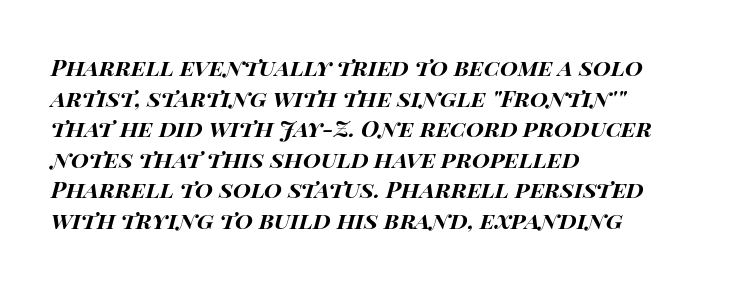
Q: Is the text bold? A: Yes.
Q: Is the text italic (slanted)? A: Yes, it leans right by about 15 degrees.
Q: Is the text underlined? A: No.
Q: How is the paragraph aligned? A: Left-aligned.
Q: Is the spacing between letters normal or unusually wide? A: Normal.
Q: Is the spacing between lines tight, normal or loose? A: Normal.
